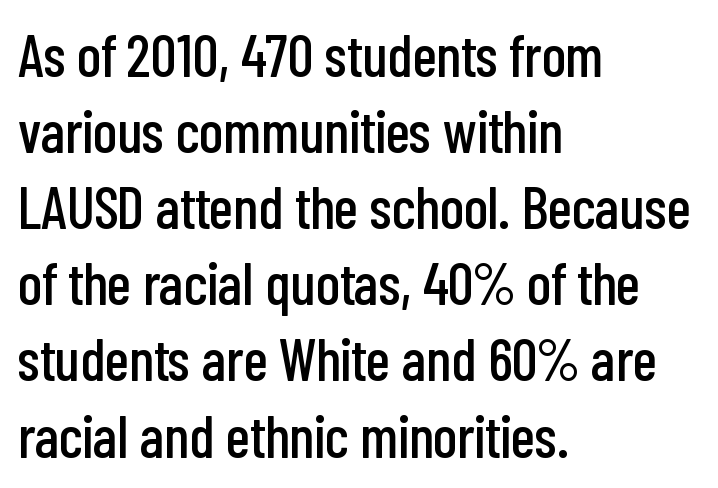
Q: Is the text italic (slanted)? A: No, it is upright.
Q: Is the typeface a serif or a sans-serif typeface? A: Sans-serif.
Q: Is the text underlined? A: No.
Q: How is the paragraph aligned? A: Left-aligned.
Q: Is the spacing between letters normal or unusually wide? A: Normal.
Q: Is the spacing between lines tight, normal or loose? A: Normal.
Q: Width (condensed, normal, or wide)? A: Condensed.
Q: Stroke contrast? A: Low.
Q: x-height? A: Medium.
Q: Monospaced? A: No.
